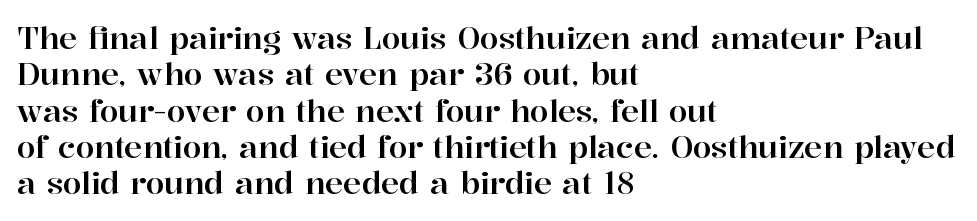
Q: Is the text italic (slanted)? A: No, it is upright.
Q: Is the typeface a serif or a sans-serif typeface? A: Serif.
Q: Is the text underlined? A: No.
Q: How is the paragraph aligned? A: Left-aligned.
Q: Is the spacing between letters normal or unusually wide? A: Normal.
Q: Width (condensed, normal, or wide)? A: Normal.
Q: Stroke contrast? A: High.
Q: x-height? A: Medium.
Q: Monospaced? A: No.
